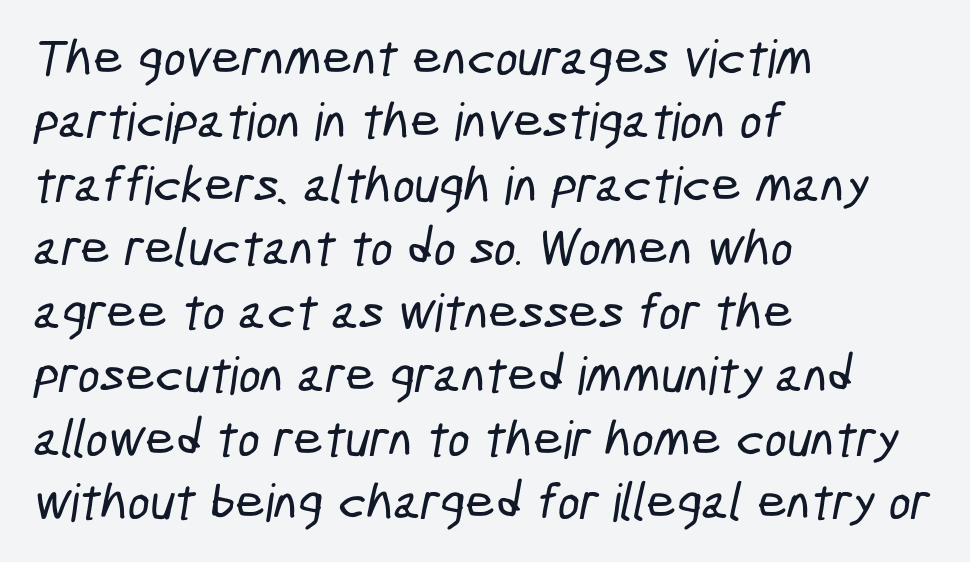
Q: Is the typeface a serif or a sans-serif typeface? A: Sans-serif.
Q: Is the text underlined? A: No.
Q: How is the paragraph aligned? A: Left-aligned.
Q: Is the spacing between letters normal or unusually wide? A: Normal.
Q: Width (condensed, normal, or wide)? A: Condensed.
Q: Stroke contrast? A: Low.
Q: x-height? A: Medium.
Q: Monospaced? A: No.
